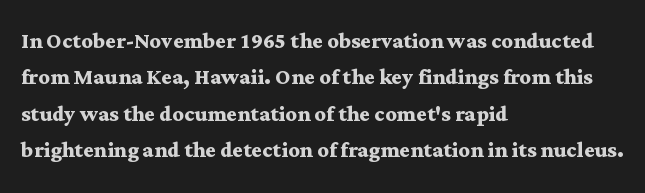
Q: Is the text bold? A: Yes.
Q: Is the text italic (slanted)? A: No, it is upright.
Q: Is the typeface a serif or a sans-serif typeface? A: Serif.
Q: Is the text underlined? A: No.
Q: How is the paragraph aligned? A: Left-aligned.
Q: Is the spacing between letters normal or unusually wide? A: Normal.
Q: Is the spacing between lines tight, normal or loose? A: Normal.
Q: Width (condensed, normal, or wide)? A: Wide.
Q: Stroke contrast? A: Medium.
Q: x-height? A: Medium.
Q: Monospaced? A: No.
